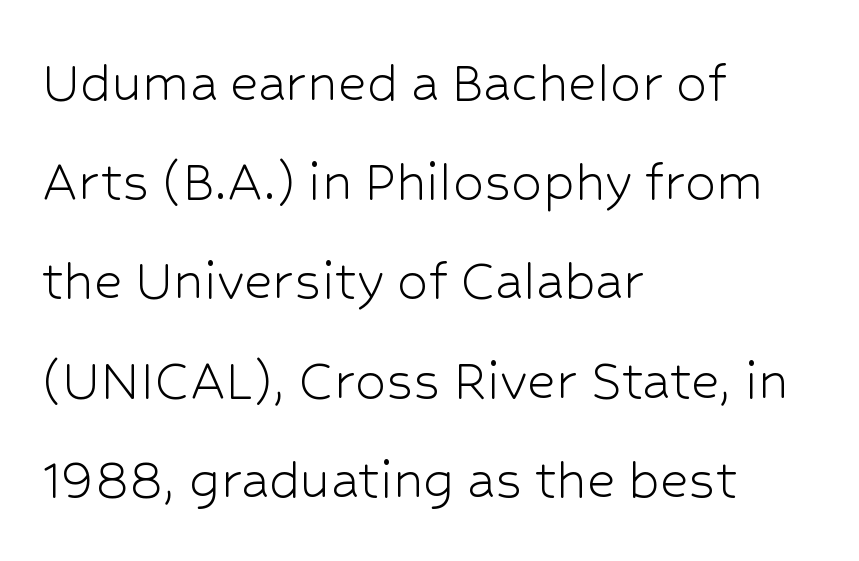
The image shows 62 px light sans-serif type, upright; set left-aligned, normal line spacing (1.6x), normal letter spacing, not underlined; low stroke contrast and a medium x-height.
